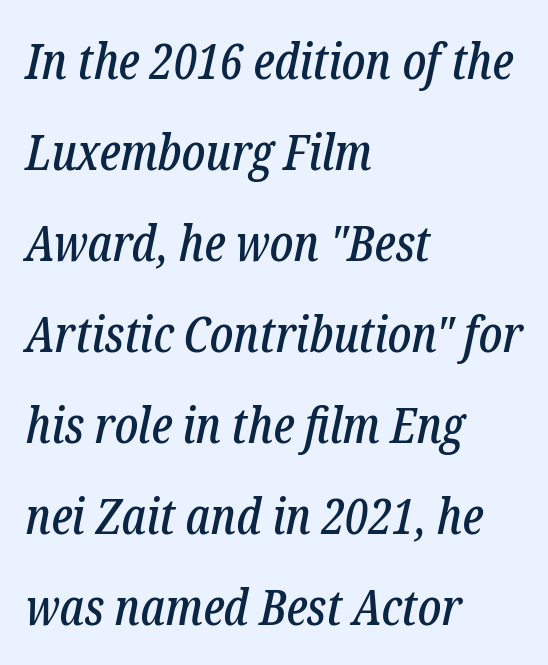
Q: Is the text italic (slanted)? A: Yes, it leans right by about 12 degrees.
Q: Is the typeface a serif or a sans-serif typeface? A: Serif.
Q: Is the text underlined? A: No.
Q: How is the paragraph aligned? A: Left-aligned.
Q: Is the spacing between letters normal or unusually wide? A: Normal.
Q: Width (condensed, normal, or wide)? A: Condensed.
Q: Stroke contrast? A: Low.
Q: x-height? A: Medium.
Q: Monospaced? A: No.
